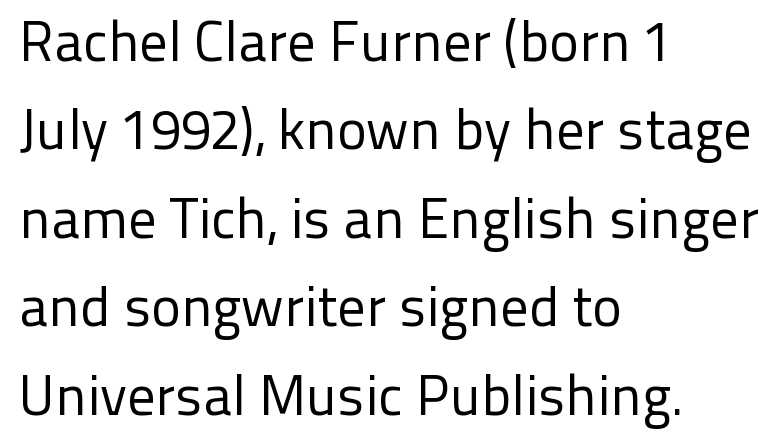
Q: Is the text bold? A: No.
Q: Is the text italic (slanted)? A: No, it is upright.
Q: Is the typeface a serif or a sans-serif typeface? A: Sans-serif.
Q: Is the text underlined? A: No.
Q: How is the paragraph aligned? A: Left-aligned.
Q: Is the spacing between letters normal or unusually wide? A: Normal.
Q: Is the spacing between lines tight, normal or loose? A: Normal.
Q: Width (condensed, normal, or wide)? A: Normal.
Q: Stroke contrast? A: Low.
Q: x-height? A: Medium.
Q: Monospaced? A: No.
